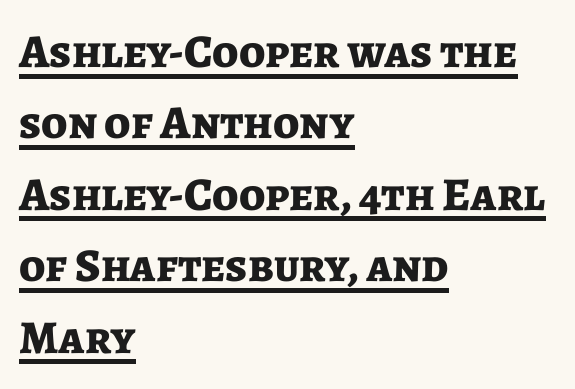
{"serif": "no", "italic": "no", "bold": "yes", "weight": "bold", "width": "normal", "stroke_contrast": "low", "x_height": "medium", "monospaced": "no", "underline": "yes", "align": "left", "line_spacing": "normal", "line_spacing_ratio": 1.52, "letter_spacing": "normal", "letter_spacing_em": 0.0, "glyph_px": 47}
